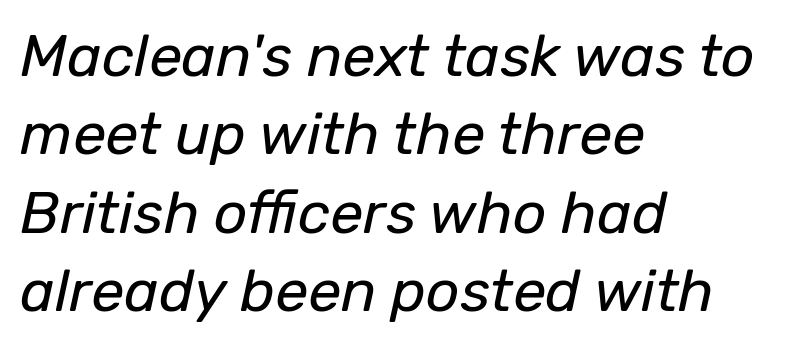
The image shows 59 px regular-weight type, italic (leaning right); set left-aligned, normal line spacing (1.33x), normal letter spacing, not underlined; low stroke contrast and a medium x-height.
